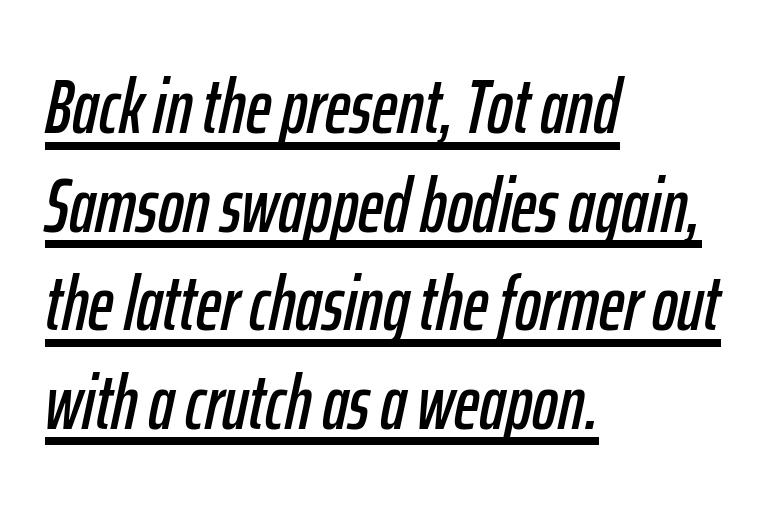
Q: Is the text italic (slanted)? A: Yes, it leans right by about 12 degrees.
Q: Is the text underlined? A: Yes.
Q: How is the paragraph aligned? A: Left-aligned.
Q: Is the spacing between letters normal or unusually wide? A: Normal.
Q: Is the spacing between lines tight, normal or loose? A: Normal.
Q: Width (condensed, normal, or wide)? A: Condensed.
Q: Stroke contrast? A: Low.
Q: x-height? A: Medium.
Q: Monospaced? A: No.
